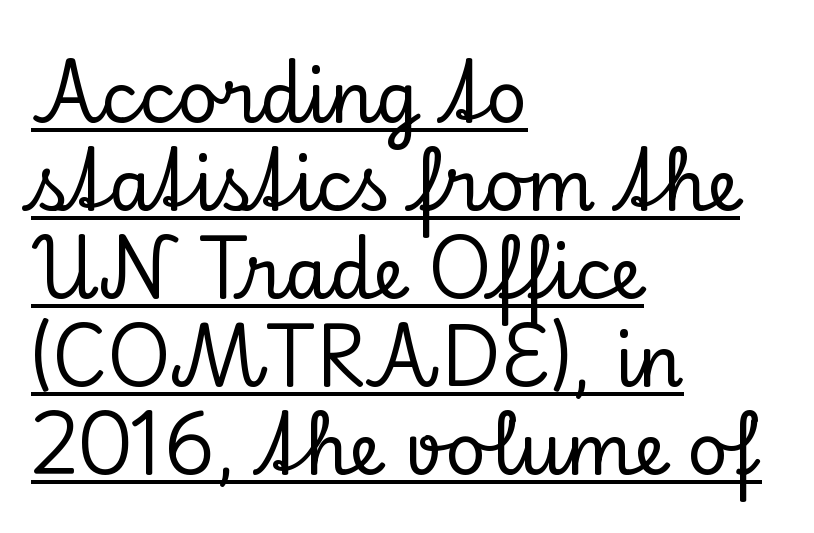
This is roman type, the default non-slanted kind. The face used here is proportionally spaced, like ordinary book or web type. Teacher's note: observe the even left margin — that is flush-left alignment. Default kerning and tracking; the words read as compact shapes. The glyphs are accompanied by a horizontal stroke just below them.
